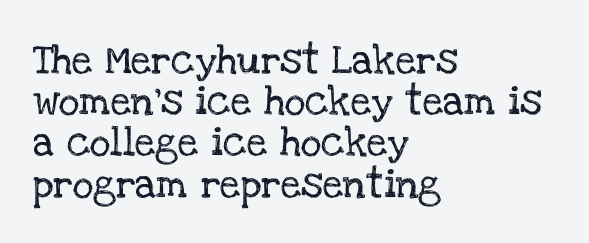
Layout note: lines flush left. Does the type have serifs? Yes, each stem ends in a small foot. You can tell it's not italic because the verticals are truly vertical. The vertical gap from one line to the next is medium. This rendering features lettering with no underline.
